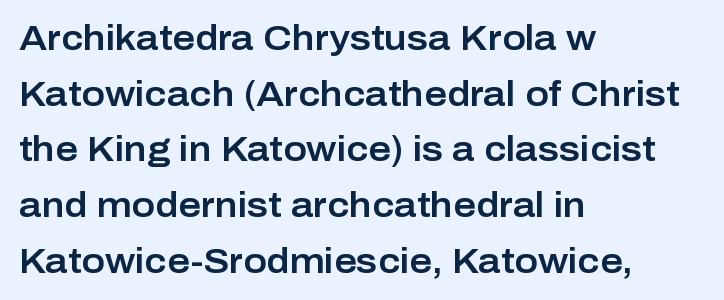
Q: Is the text italic (slanted)? A: No, it is upright.
Q: Is the typeface a serif or a sans-serif typeface? A: Sans-serif.
Q: Is the text underlined? A: No.
Q: How is the paragraph aligned? A: Left-aligned.
Q: Is the spacing between letters normal or unusually wide? A: Normal.
Q: Is the spacing between lines tight, normal or loose? A: Normal.
Q: Width (condensed, normal, or wide)? A: Normal.
Q: Stroke contrast? A: Low.
Q: x-height? A: Medium.
Q: Monospaced? A: No.
